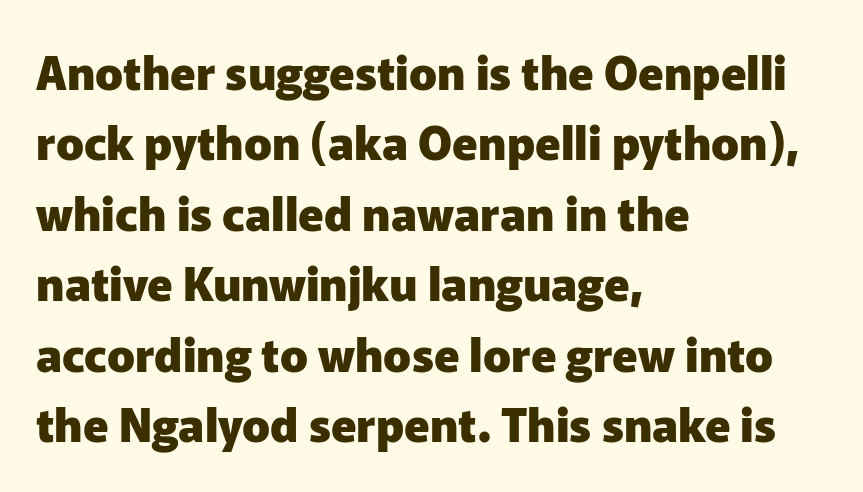
{"serif": "no", "italic": "no", "bold": "yes", "weight": "heavy", "width": "normal", "stroke_contrast": "low", "x_height": "medium", "monospaced": "no", "underline": "no", "align": "left", "line_spacing": "normal", "line_spacing_ratio": 1.53, "letter_spacing": "normal", "letter_spacing_em": 0.0, "glyph_px": 46}
